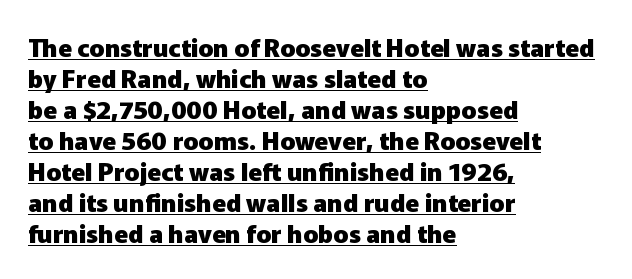
{"italic": "no", "bold": "yes", "underline": "yes", "align": "left", "line_spacing_ratio": 1.24, "letter_spacing": "normal", "letter_spacing_em": 0.0, "glyph_px": 25}
